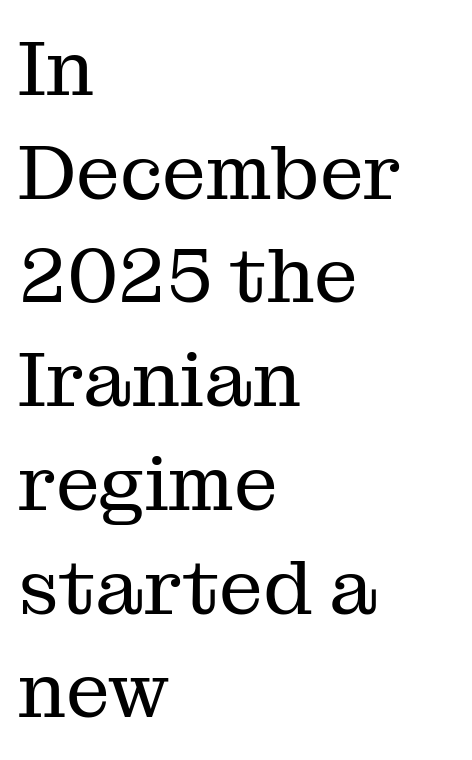
{"serif": "yes", "italic": "no", "bold": "no", "weight": "regular", "width": "normal", "stroke_contrast": "medium", "x_height": "medium", "monospaced": "no", "underline": "no", "align": "left", "line_spacing": "normal", "line_spacing_ratio": 1.33, "letter_spacing": "normal", "letter_spacing_em": 0.0, "glyph_px": 78}
